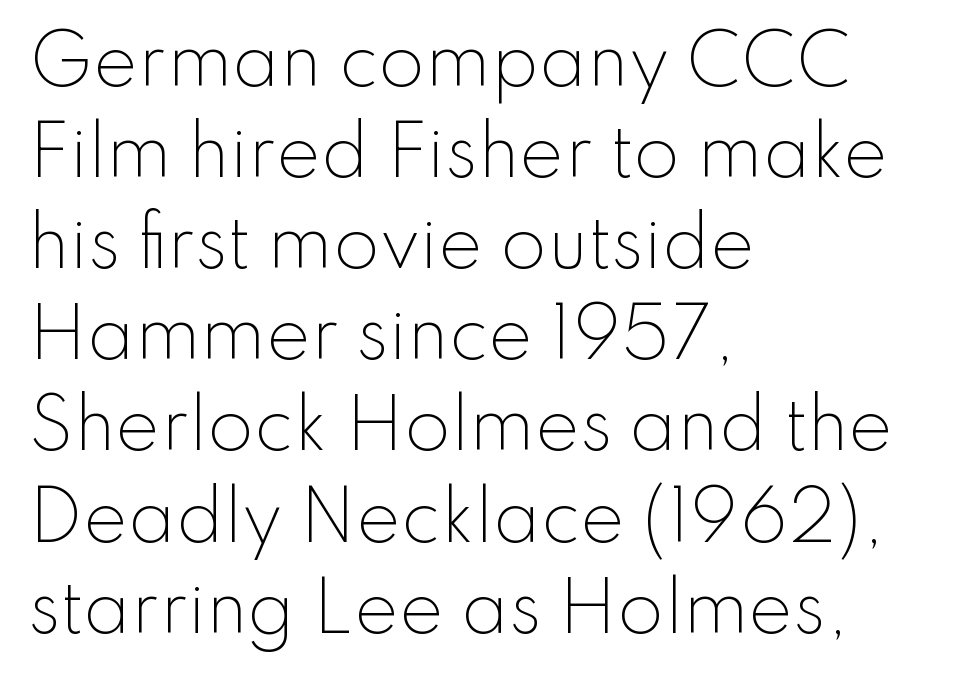
{"serif": "no", "italic": "no", "bold": "no", "weight": "light", "width": "normal", "stroke_contrast": "low", "x_height": "small", "monospaced": "no", "underline": "no", "align": "left", "line_spacing": "normal", "line_spacing_ratio": 1.36, "letter_spacing": "normal", "letter_spacing_em": 0.0, "glyph_px": 67}
